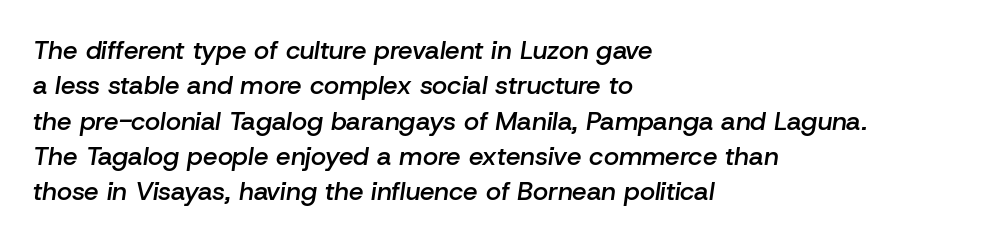
The image shows 26 px text type, italic (leaning right); set left-aligned, normal line spacing (1.36x), normal letter spacing, not underlined.
